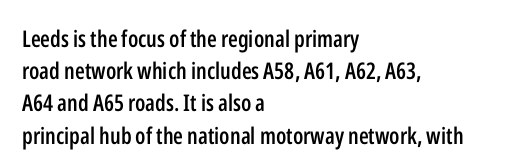
Q: Is the text bold? A: Semi-bold.
Q: Is the text italic (slanted)? A: No, it is upright.
Q: Is the text underlined? A: No.
Q: How is the paragraph aligned? A: Left-aligned.
Q: Is the spacing between letters normal or unusually wide? A: Normal.
Q: Is the spacing between lines tight, normal or loose? A: Normal.
